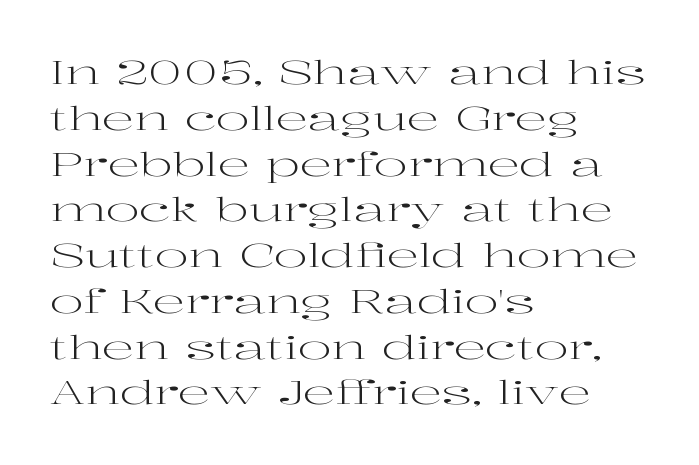
Serifs: yes, visible at the terminals of the letterforms. The face used here is proportionally spaced, like ordinary book or web type. This sample uses an upright cut, with every glyph sitting square on the baseline. The letterforms sit shoulder to shoulder at normal distance. The strip under each line holds only bare page. Successive baselines arrive at the customary interval.
